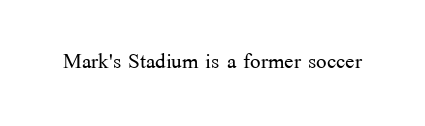
Only glyphs here, with clear space below each row. In terms of letterspacing, this is plain default setting. The strokes are not fattened; the text isn't bold. The face used here is proportionally spaced, like ordinary book or web type.
